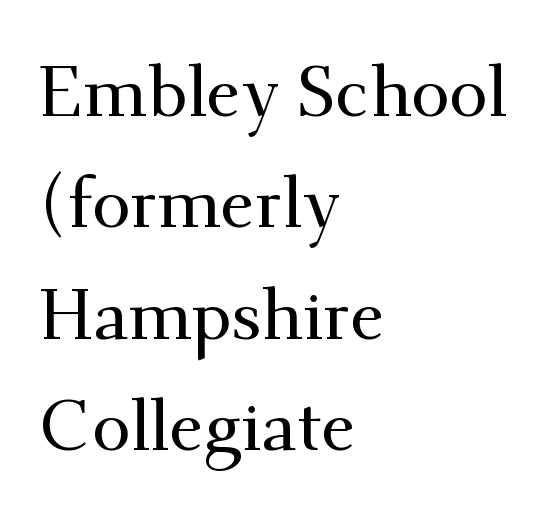
Q: Is the text italic (slanted)? A: No, it is upright.
Q: Is the typeface a serif or a sans-serif typeface? A: Serif.
Q: Is the text underlined? A: No.
Q: How is the paragraph aligned? A: Left-aligned.
Q: Is the spacing between letters normal or unusually wide? A: Normal.
Q: Is the spacing between lines tight, normal or loose? A: Normal.
Q: Width (condensed, normal, or wide)? A: Normal.
Q: Stroke contrast? A: Medium.
Q: x-height? A: Small.
Q: Monospaced? A: No.
